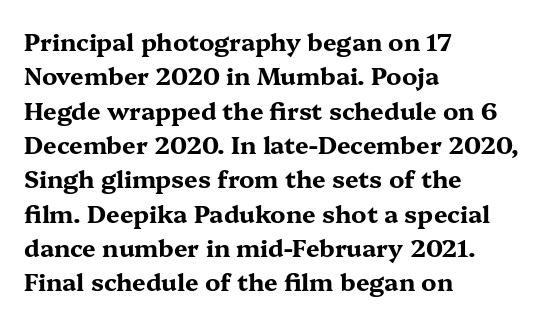
The image shows 24 px bold type, upright; set left-aligned, normal line spacing (1.43x), normal letter spacing, not underlined.
